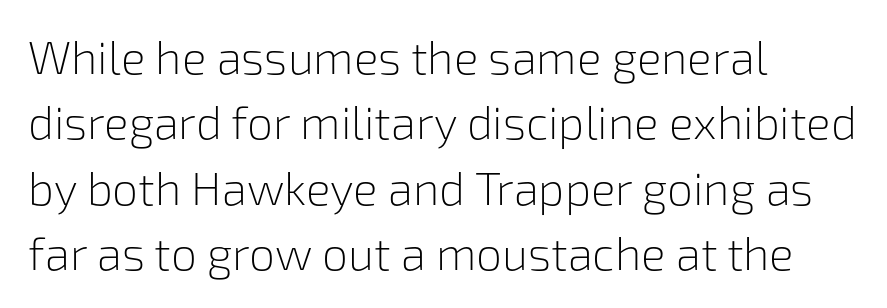
Q: Is the text bold? A: No.
Q: Is the text italic (slanted)? A: No, it is upright.
Q: Is the typeface a serif or a sans-serif typeface? A: Sans-serif.
Q: Is the text underlined? A: No.
Q: How is the paragraph aligned? A: Left-aligned.
Q: Is the spacing between letters normal or unusually wide? A: Normal.
Q: Is the spacing between lines tight, normal or loose? A: Normal.
Q: Width (condensed, normal, or wide)? A: Normal.
Q: Stroke contrast? A: Low.
Q: x-height? A: Medium.
Q: Monospaced? A: No.
